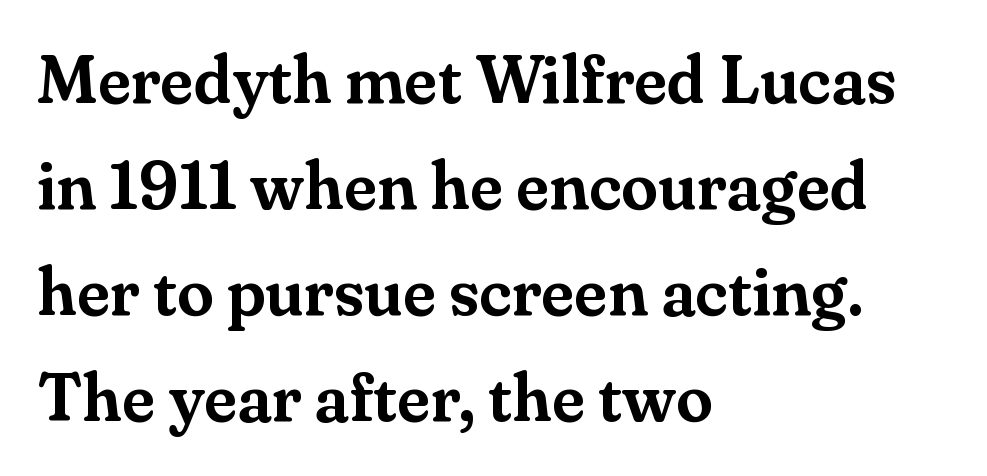
{"serif": "yes", "italic": "no", "width": "normal", "stroke_contrast": "medium", "x_height": "small", "monospaced": "no", "underline": "no", "align": "left", "line_spacing": "normal", "line_spacing_ratio": 1.58, "letter_spacing": "normal", "letter_spacing_em": 0.0, "glyph_px": 67}
